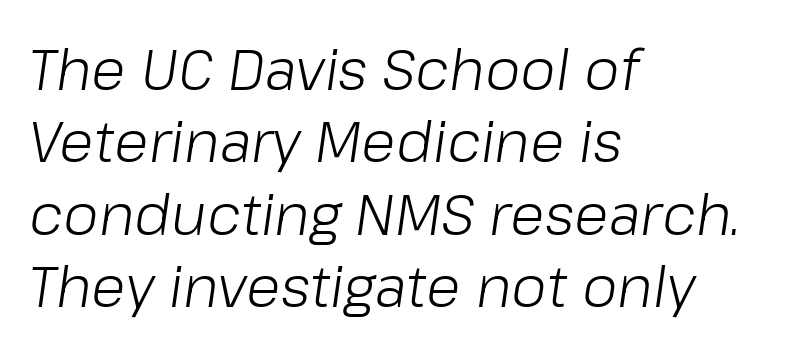
{"italic": "yes", "lean": "right", "slant_degrees": 8, "bold": "no", "weight": "light", "width": "normal", "stroke_contrast": "low", "x_height": "medium", "monospaced": "no", "underline": "no", "align": "left", "line_spacing": "normal", "line_spacing_ratio": 1.27, "letter_spacing": "normal", "letter_spacing_em": 0.0, "glyph_px": 57}
